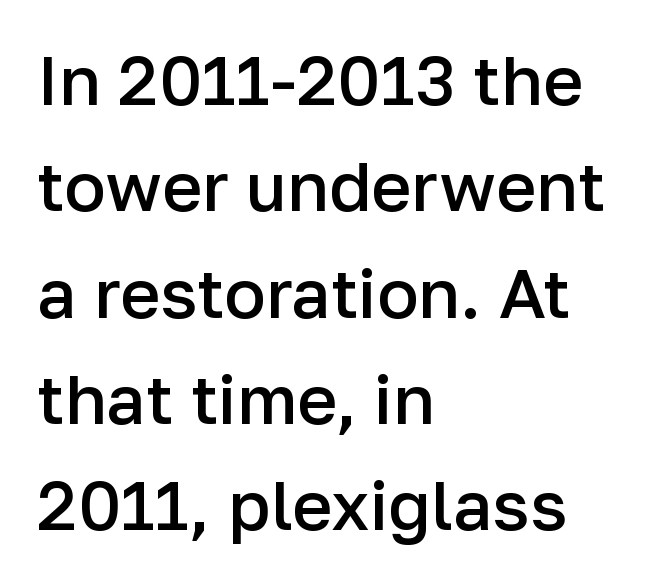
The image shows 69 px semibold sans-serif type, upright; set left-aligned, normal line spacing (1.54x), normal letter spacing, not underlined; low stroke contrast and a medium x-height.
